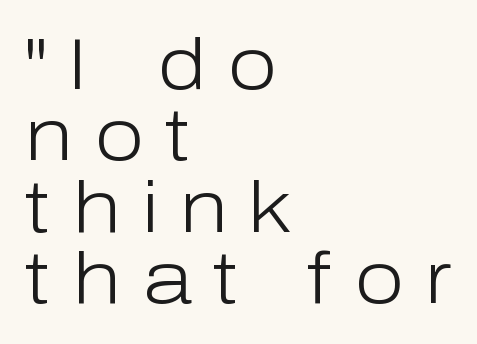
The image shows 72 px light sans-serif type, upright; set left-aligned, tight line spacing (0.99x), unusually wide letter spacing (+0.3 em), not underlined; low stroke contrast and a medium x-height.
